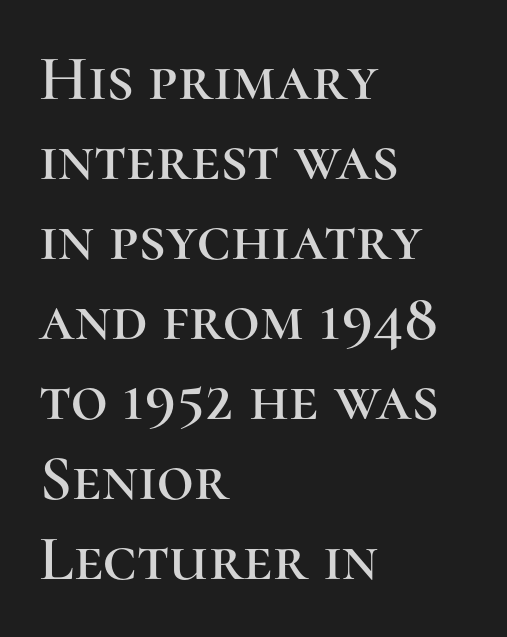
This sample uses a serif face. Think of a printed novel: that variable character pitch is what you see here. Honestly, there is no underline to notice here at all. The type is set solid horizontally, with unmodified tracking. The lines in this sample share a left origin and differ only in where they stop. This sample uses an upright cut, with every glyph sitting square on the baseline.
